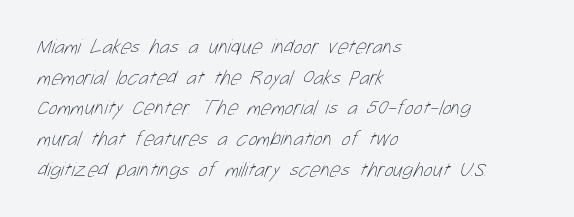
{"bold": "no", "underline": "no", "align": "left", "line_spacing": "normal", "line_spacing_ratio": 1.46, "letter_spacing": "normal", "letter_spacing_em": 0.0, "glyph_px": 21}
